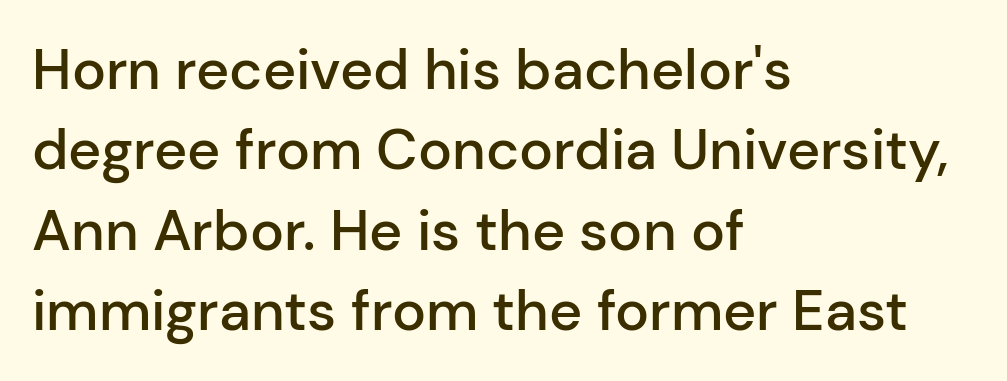
The image shows 57 px semibold sans-serif type, upright; set left-aligned, normal line spacing (1.41x), normal letter spacing, not underlined; low stroke contrast and a medium x-height.
